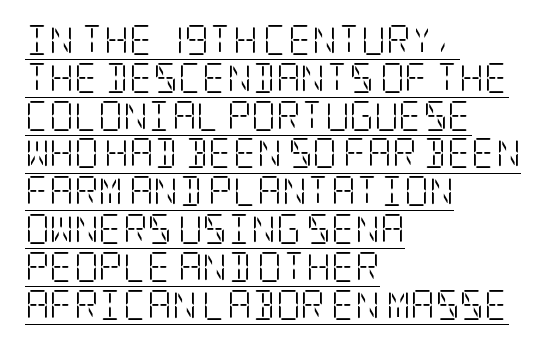
{"serif": "yes", "italic": "no", "bold": "no", "weight": "light", "width": "condensed", "stroke_contrast": "low", "x_height": "large", "underline": "yes", "align": "left", "line_spacing": "normal", "line_spacing_ratio": 1.26, "letter_spacing": "normal", "letter_spacing_em": 0.0, "glyph_px": 30}
